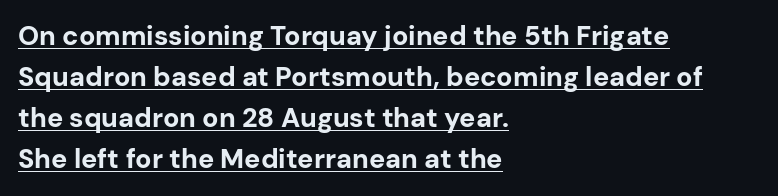
Q: Is the text bold? A: Yes.
Q: Is the text italic (slanted)? A: No, it is upright.
Q: Is the text underlined? A: Yes.
Q: How is the paragraph aligned? A: Left-aligned.
Q: Is the spacing between letters normal or unusually wide? A: Normal.
Q: Is the spacing between lines tight, normal or loose? A: Normal.
